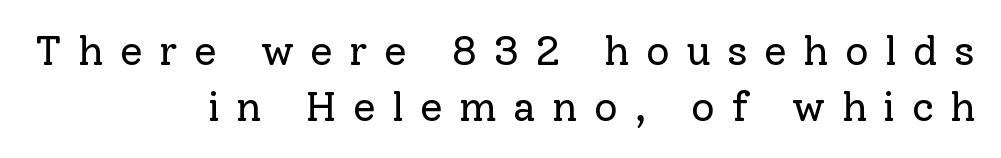
Q: Is the text bold? A: No.
Q: Is the text italic (slanted)? A: No, it is upright.
Q: Is the typeface a serif or a sans-serif typeface? A: Serif.
Q: Is the text underlined? A: No.
Q: How is the paragraph aligned? A: Right-aligned.
Q: Is the spacing between letters normal or unusually wide? A: Unusually wide.
Q: Is the spacing between lines tight, normal or loose? A: Normal.
Q: Width (condensed, normal, or wide)? A: Normal.
Q: Stroke contrast? A: Low.
Q: x-height? A: Medium.
Q: Monospaced? A: No.
